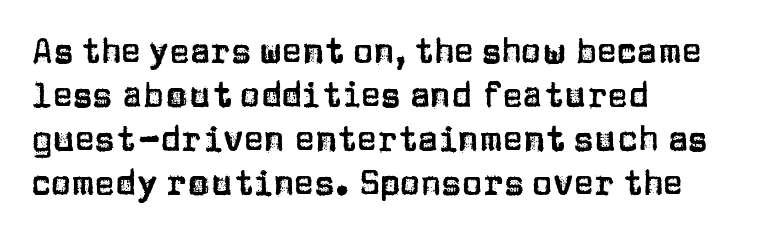
Whoever set this chose a conventional vertical rhythm. Descenders hang freely into open space. The rendering uses natural spacing where letterforms have individual widths. Classification — sans serif. Quick note: not italic, upright.
